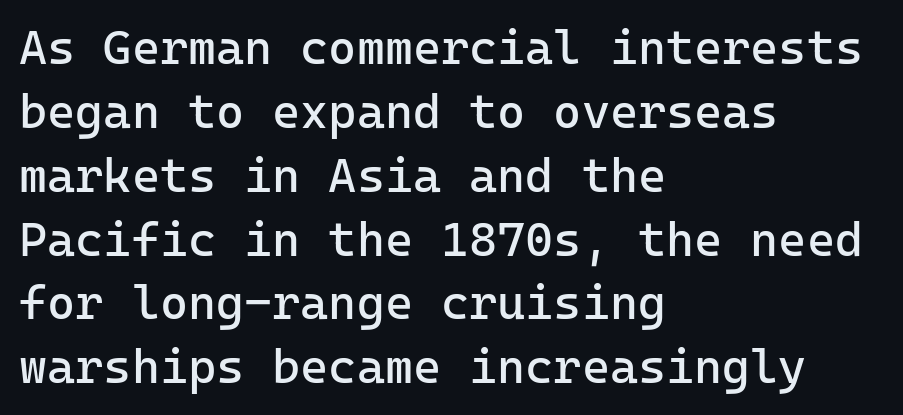
The image shows 48 px regular-weight sans-serif type, upright, monospaced; set left-aligned, normal line spacing (1.33x), normal letter spacing, not underlined; low stroke contrast and a medium x-height.
